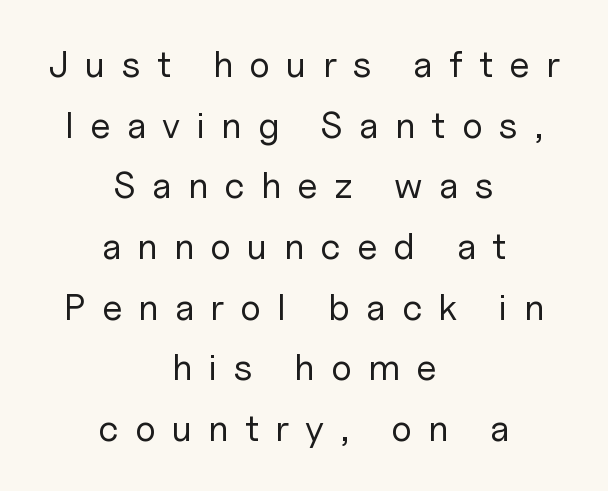
Q: Is the text bold? A: No.
Q: Is the text italic (slanted)? A: No, it is upright.
Q: Is the typeface a serif or a sans-serif typeface? A: Sans-serif.
Q: Is the text underlined? A: No.
Q: How is the paragraph aligned? A: Centered.
Q: Is the spacing between letters normal or unusually wide? A: Unusually wide.
Q: Is the spacing between lines tight, normal or loose? A: Normal.
Q: Width (condensed, normal, or wide)? A: Normal.
Q: Stroke contrast? A: Low.
Q: x-height? A: Medium.
Q: Monospaced? A: No.
